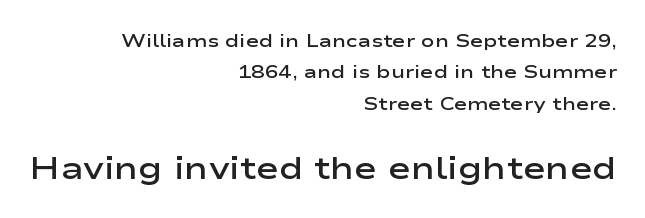
The image shows 31 px semibold, wide sans-serif type, upright; set right-aligned, line spacing 1.74x, normal letter spacing, not underlined; the second (bottom) block is 1.72x larger; low stroke contrast and a medium x-height.
